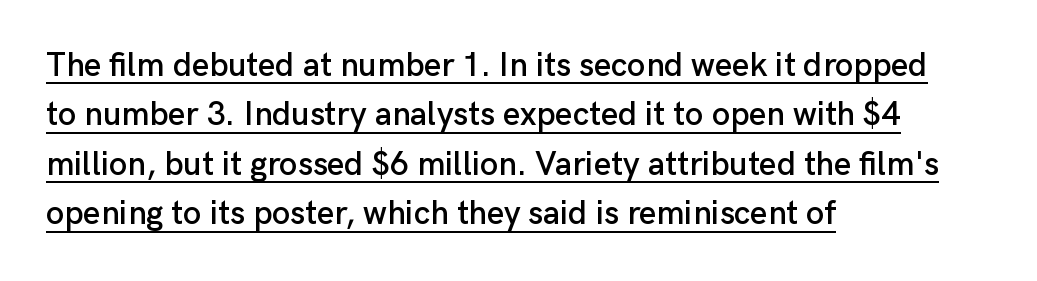
The image shows 33 px sans-serif type, upright; set left-aligned, normal line spacing (1.5x), normal letter spacing, underlined; low stroke contrast and a medium x-height.
